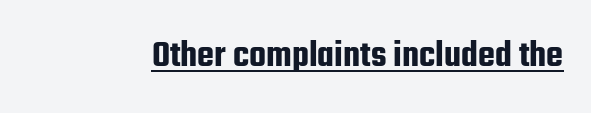
A typographer would call this underscored text. Spacing verdict: proportional, widths tailored to each character. Font category for this specimen: sans-serif. Unlike italic type, these characters show no tilt at all.
